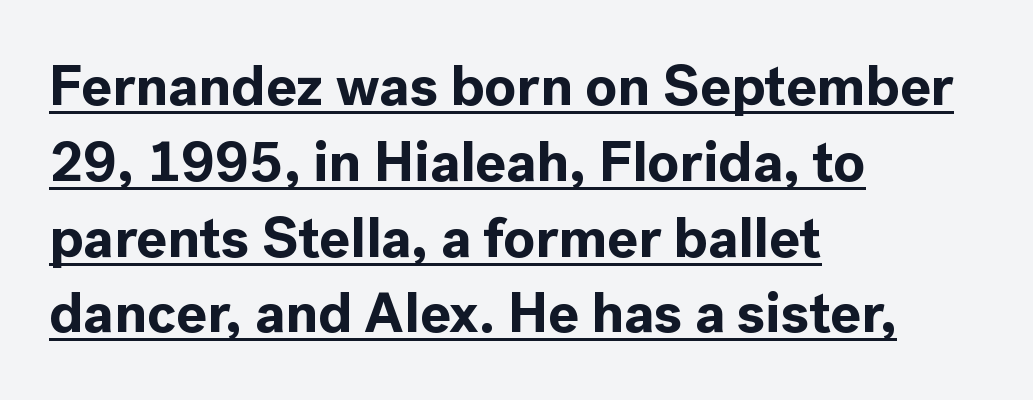
The image shows 57 px bold sans-serif type, upright; set left-aligned, normal line spacing (1.33x), normal letter spacing, underlined; a medium x-height.
